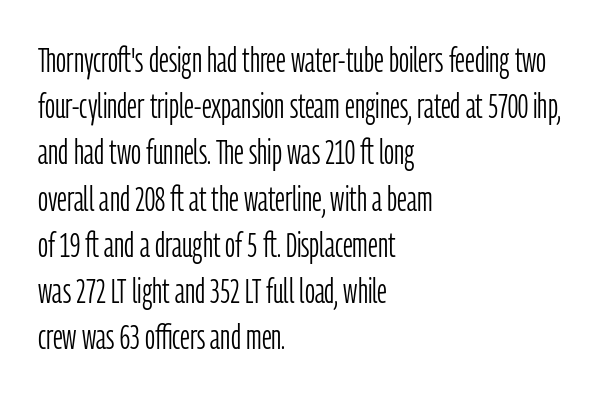
This reads as an unemphasized weight, regular at the heaviest. Underline: absent. Is the letter spacing exaggerated? No — it looks like the ordinary default. Layout note: lines flush left. Nope, not italic — everything's standing straight. Classification — sans serif.
